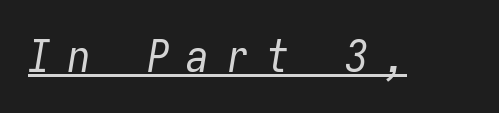
Q: Is the text bold? A: No.
Q: Is the text italic (slanted)? A: Yes, it leans right by about 9 degrees.
Q: Is the text underlined? A: Yes.
Q: Is the spacing between letters normal or unusually wide? A: Unusually wide.
Q: Width (condensed, normal, or wide)? A: Condensed.
Q: Stroke contrast? A: Low.
Q: x-height? A: Medium.
Q: Monospaced? A: Yes.
